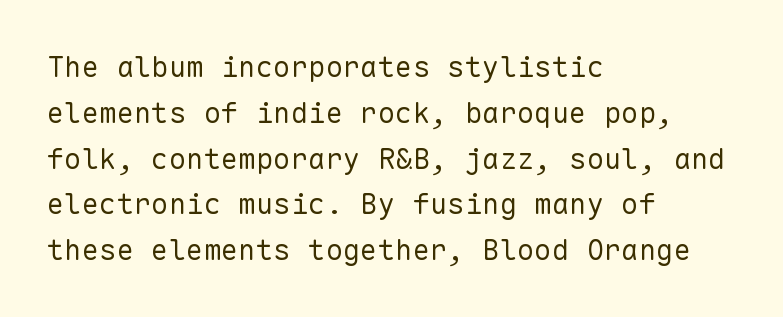
Notice how descenders clear the ascenders below comfortably — that's standard leading. The typesetter chose a ragged-right arrangement here. The rendering uses typewriter-style spacing with identical character cells. In terms of letterspacing, this is plain default setting.
